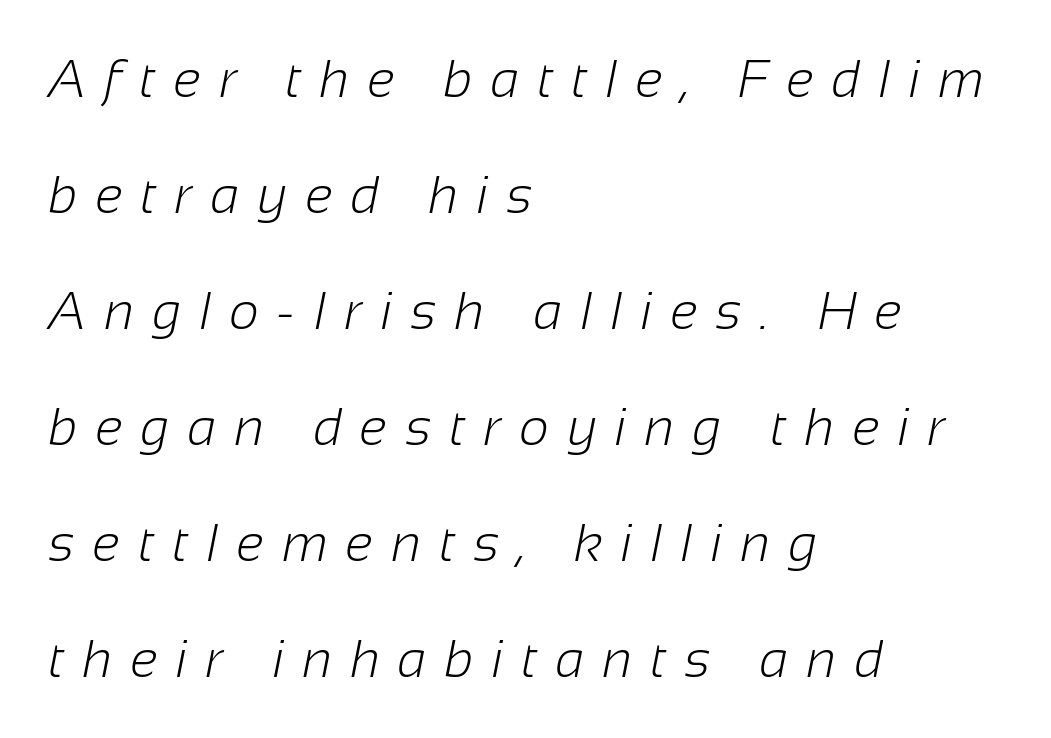
Q: Is the text bold? A: No.
Q: Is the typeface a serif or a sans-serif typeface? A: Sans-serif.
Q: Is the text underlined? A: No.
Q: How is the paragraph aligned? A: Left-aligned.
Q: Is the spacing between letters normal or unusually wide? A: Unusually wide.
Q: Is the spacing between lines tight, normal or loose? A: Loose.
Q: Width (condensed, normal, or wide)? A: Normal.
Q: Stroke contrast? A: Low.
Q: x-height? A: Medium.
Q: Monospaced? A: No.
